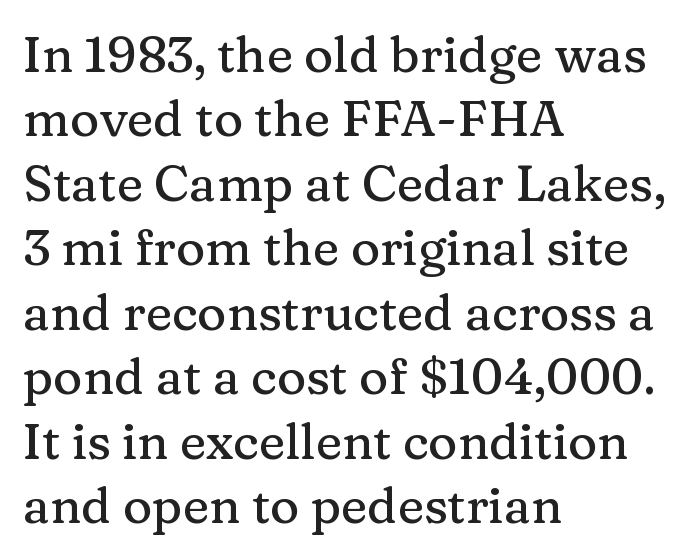
{"serif": "yes", "italic": "no", "width": "normal", "stroke_contrast": "medium", "x_height": "medium", "monospaced": "no", "underline": "no", "align": "left", "line_spacing": "normal", "line_spacing_ratio": 1.29, "letter_spacing": "normal", "letter_spacing_em": 0.0, "glyph_px": 50}
